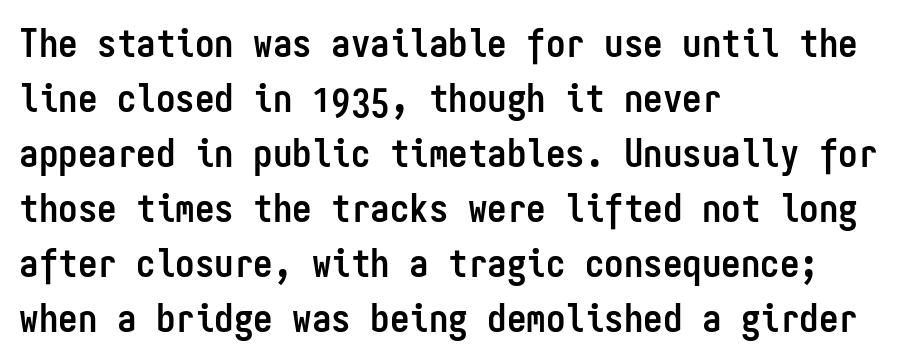
The type is set solid horizontally, with unmodified tracking. If you measured baseline to baseline, you'd find a middling distance. Line beginnings align vertically; line endings do not. The typesetting leans heavy: a genuine bold. A bare baseline throughout the passage. These lines are rendered in a fixed-pitch font.
